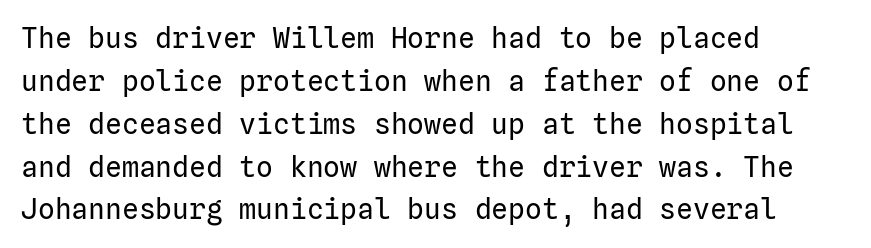
The image shows 28 px regular-weight sans-serif type, upright; set left-aligned, normal line spacing (1.53x), normal letter spacing, not underlined; low stroke contrast and a medium x-height.
